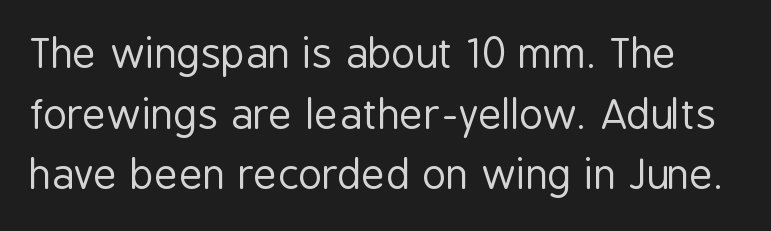
Q: Is the text bold? A: No.
Q: Is the text italic (slanted)? A: No, it is upright.
Q: Is the typeface a serif or a sans-serif typeface? A: Sans-serif.
Q: Is the text underlined? A: No.
Q: Is the spacing between letters normal or unusually wide? A: Normal.
Q: Is the spacing between lines tight, normal or loose? A: Normal.
Q: Width (condensed, normal, or wide)? A: Condensed.
Q: Stroke contrast? A: Low.
Q: x-height? A: Medium.
Q: Monospaced? A: No.
